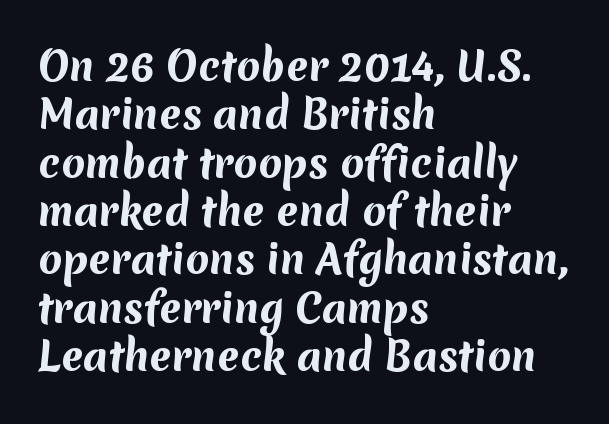
Thick stems and heavy bowls — unmistakably bold. This rendering features lettering with no underline. Teacher's note: observe the even left margin — that is flush-left alignment. Stroke terminals: plain, sans-serif.
